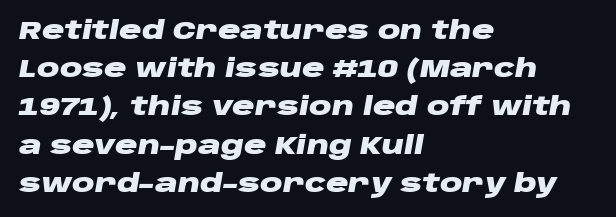
Lines of text with bare space underneath. This is heavy type, rendered in bold. The letters are slanted; this is an italic face. Students, observe: this is what conventionally led text looks like. Horizontally, the lines are justified to the leading edge only. Each word holds together tightly as a unit, with standard inter-letter gaps.
